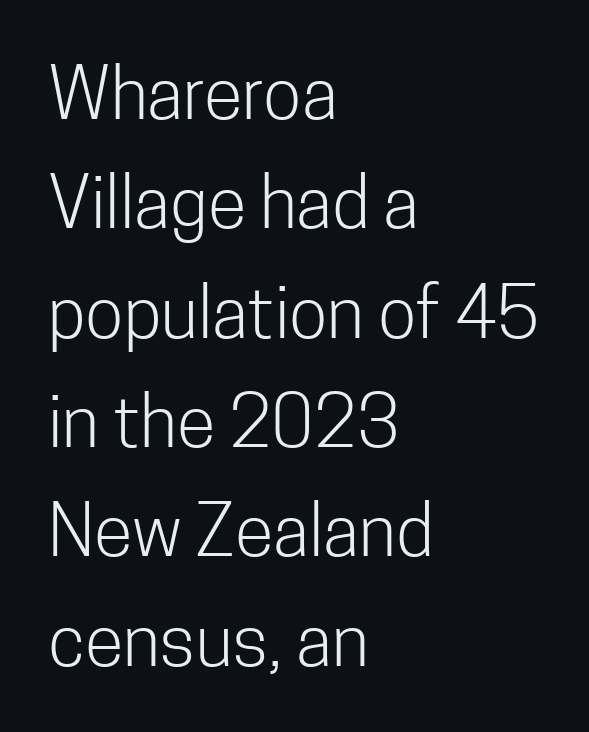
The image shows 71 px light, condensed sans-serif type, upright; set left-aligned, normal line spacing (1.54x), normal letter spacing, not underlined; low stroke contrast and a medium x-height.
